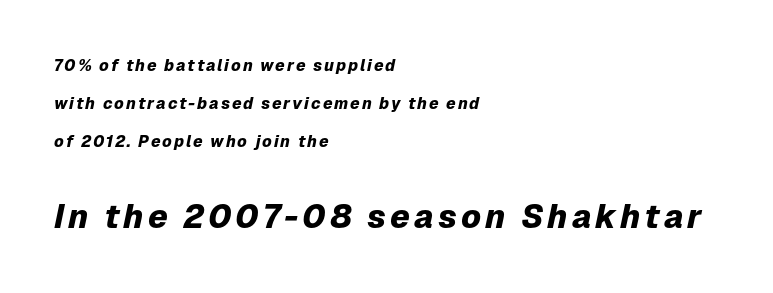
The more generous point size was reserved for the lower chunk. Character widths vary here, with narrow letters taking less room than wide ones. Letters rest on an invisible, unmarked baseline. Observe the lean: these are italic letterforms. This is heavy type, rendered in bold.
